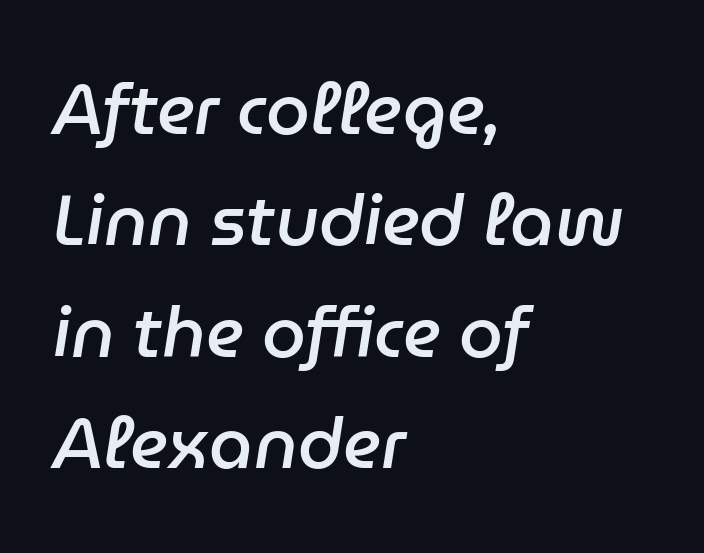
The image shows 70 px semibold type, italic (leaning right); set left-aligned, normal line spacing (1.59x), normal letter spacing, not underlined; low stroke contrast and a medium x-height.
